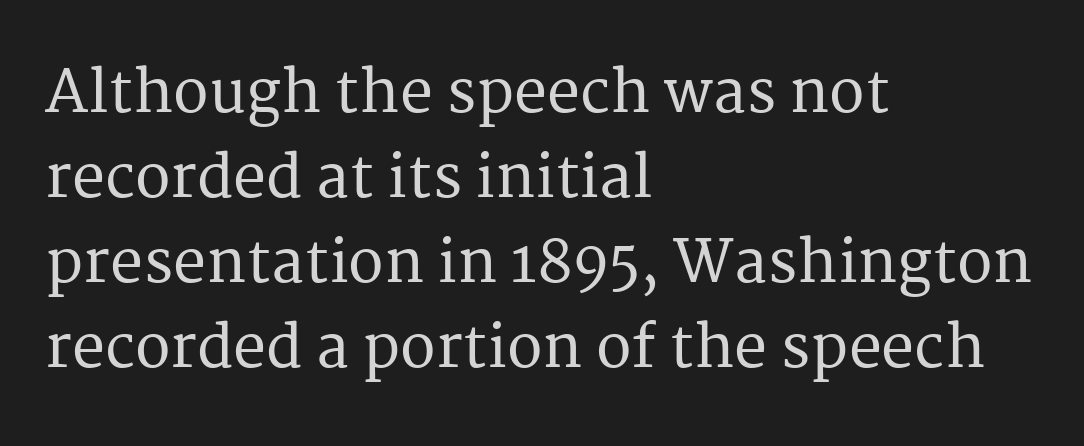
I'd call this a serif setting — the letters wear small feet. Spacing between characters is what you'd get straight out of the box. Whoever set this chose a conventional vertical rhythm. A typesetter would call this proportional, since set widths differ per character. Posture: vertical. The zone under the glyphs is completely vacant.
